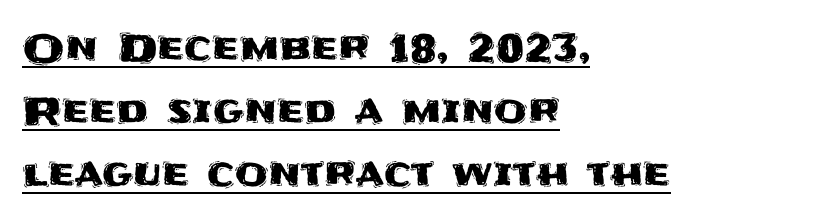
Q: Is the text italic (slanted)? A: No, it is upright.
Q: Is the typeface a serif or a sans-serif typeface? A: Sans-serif.
Q: Is the text underlined? A: Yes.
Q: How is the paragraph aligned? A: Left-aligned.
Q: Is the spacing between letters normal or unusually wide? A: Normal.
Q: Is the spacing between lines tight, normal or loose? A: Normal.
Q: Width (condensed, normal, or wide)? A: Normal.
Q: Stroke contrast? A: Medium.
Q: x-height? A: Large.
Q: Monospaced? A: No.
